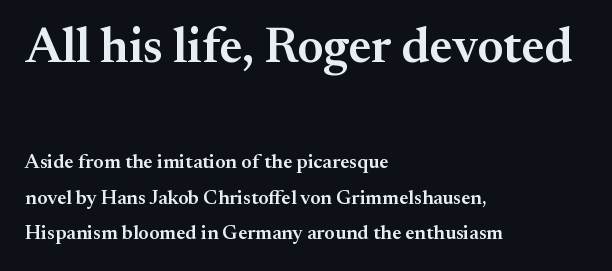
Q: Is the text bold? A: Semi-bold.
Q: Is the text italic (slanted)? A: No, it is upright.
Q: Is the typeface a serif or a sans-serif typeface? A: Serif.
Q: Is the text underlined? A: No.
Q: How is the paragraph aligned? A: Left-aligned.
Q: Is the spacing between letters normal or unusually wide? A: Normal.
Q: Which block of text is set in a larger size, the first (top) or the second (bottom)? A: The first (top) one.
Q: Width (condensed, normal, or wide)? A: Normal.
Q: Stroke contrast? A: Medium.
Q: x-height? A: Small.
Q: Monospaced? A: No.
